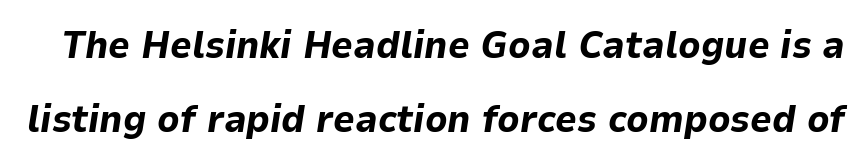
Q: Is the text bold? A: Yes.
Q: Is the text italic (slanted)? A: Yes, it leans right by about 9 degrees.
Q: Is the text underlined? A: No.
Q: Is the spacing between letters normal or unusually wide? A: Normal.
Q: Is the spacing between lines tight, normal or loose? A: Loose.
Q: Width (condensed, normal, or wide)? A: Normal.
Q: Stroke contrast? A: Low.
Q: x-height? A: Medium.
Q: Monospaced? A: No.
